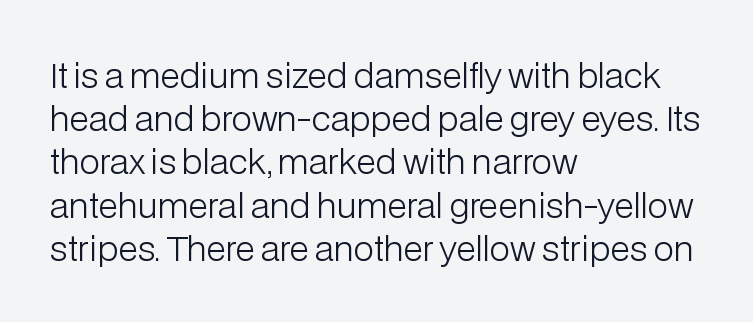
You could call the tracking neutral — neither tight nor loose. Classification — sans serif. Whoever set this chose a conventional vertical rhythm. The baseline area is clear. The letters advance in unequal steps, a hallmark of proportional type.
